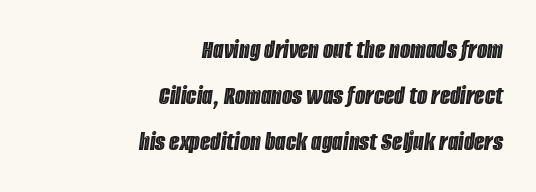
The type is set solid horizontally, with unmodified tracking. Slanted lettering throughout. Quick note: interline space is typical. A flush-right, rag-left setting is used for this passage. Letters rest on an invisible, unmarked baseline.
